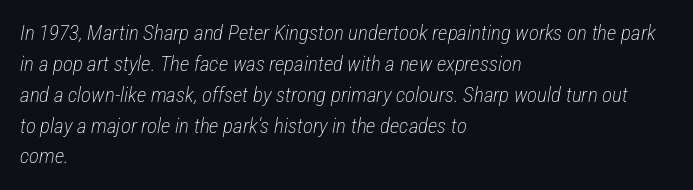
{"italic": "yes", "lean": "right", "slant_degrees": 12, "bold": "no", "underline": "no", "align": "left", "line_spacing": "normal", "line_spacing_ratio": 1.47, "letter_spacing": "normal", "letter_spacing_em": 0.0, "glyph_px": 21}
